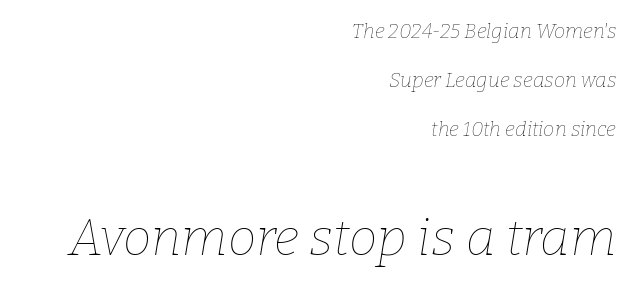
Q: Is the text bold? A: No.
Q: Is the text italic (slanted)? A: Yes, it leans right by about 9 degrees.
Q: Is the text underlined? A: No.
Q: How is the paragraph aligned? A: Right-aligned.
Q: Is the spacing between letters normal or unusually wide? A: Normal.
Q: Is the spacing between lines tight, normal or loose? A: Loose.
Q: Which block of text is set in a larger size, the first (top) or the second (bottom)? A: The second (bottom) one.
Q: Width (condensed, normal, or wide)? A: Normal.
Q: Stroke contrast? A: Low.
Q: x-height? A: Medium.
Q: Monospaced? A: No.
